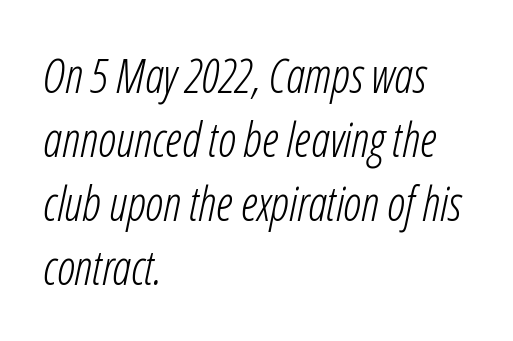
Q: Is the text bold? A: No.
Q: Is the text italic (slanted)? A: Yes, it leans right by about 12 degrees.
Q: Is the text underlined? A: No.
Q: How is the paragraph aligned? A: Left-aligned.
Q: Is the spacing between letters normal or unusually wide? A: Normal.
Q: Is the spacing between lines tight, normal or loose? A: Normal.
Q: Width (condensed, normal, or wide)? A: Condensed.
Q: Stroke contrast? A: Low.
Q: x-height? A: Medium.
Q: Monospaced? A: No.
